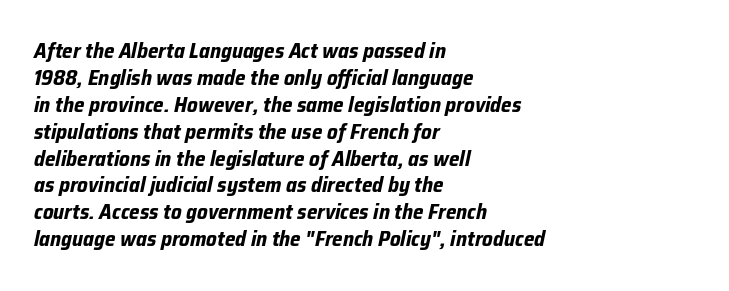
Q: Is the text bold? A: Yes.
Q: Is the text italic (slanted)? A: Yes, it leans right by about 12 degrees.
Q: Is the text underlined? A: No.
Q: How is the paragraph aligned? A: Left-aligned.
Q: Is the spacing between letters normal or unusually wide? A: Normal.
Q: Is the spacing between lines tight, normal or loose? A: Normal.
